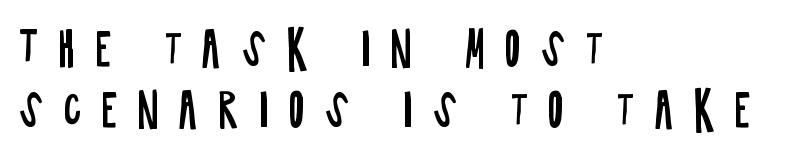
The image shows 45 px regular-weight, condensed sans-serif type, upright; set left-aligned, normal line spacing (1.36x), unusually wide letter spacing (+0.43 em), not underlined; low stroke contrast and a large x-height.
